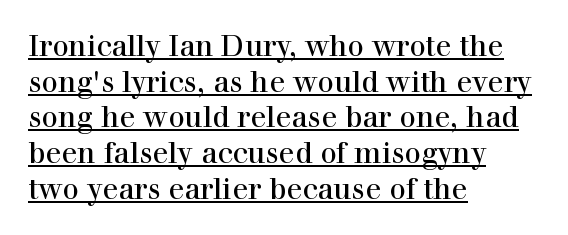
{"serif": "yes", "italic": "no", "width": "normal", "x_height": "medium", "monospaced": "no", "underline": "yes", "align": "left", "line_spacing_ratio": 1.23, "letter_spacing": "normal", "letter_spacing_em": 0.0, "glyph_px": 29}
